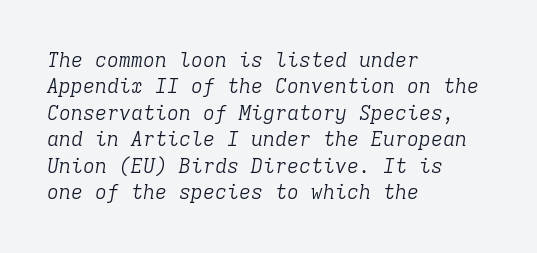
The image shows 20 px text type, italic (leaning right); set left-aligned, normal line spacing (1.32x), normal letter spacing, not underlined.
